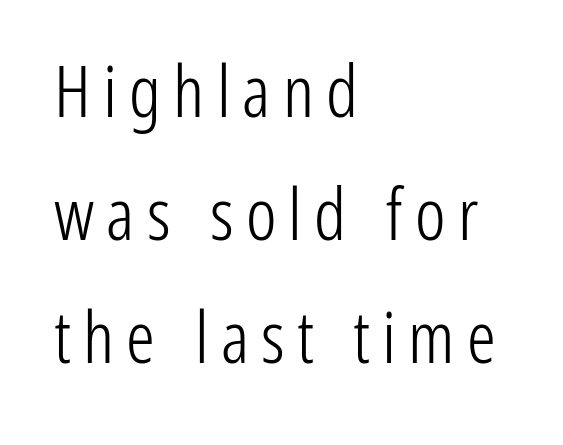
The image shows 72 px light, condensed sans-serif type, upright; set left-aligned, line spacing 1.71x, not underlined; low stroke contrast and a medium x-height.
